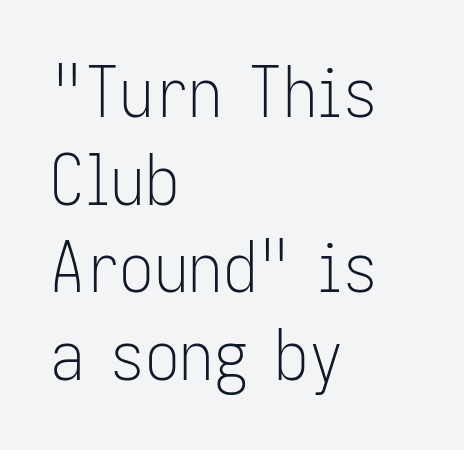
The image shows 69 px light, condensed sans-serif type, upright; set left-aligned, normal line spacing (1.27x), normal letter spacing, not underlined; low stroke contrast and a medium x-height.
